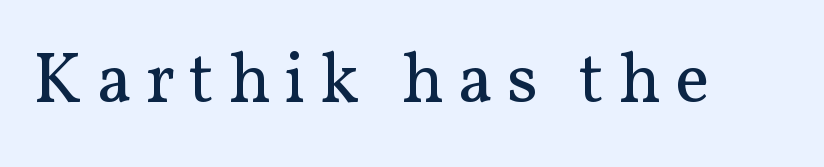
The image shows 72 px regular-weight serif type, upright; set not underlined; medium stroke contrast and a medium x-height.
